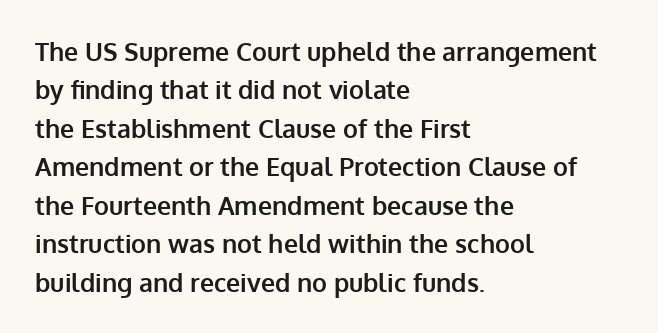
The image shows 25 px bold type, upright; set left-aligned, normal line spacing (1.54x), normal letter spacing, not underlined.
